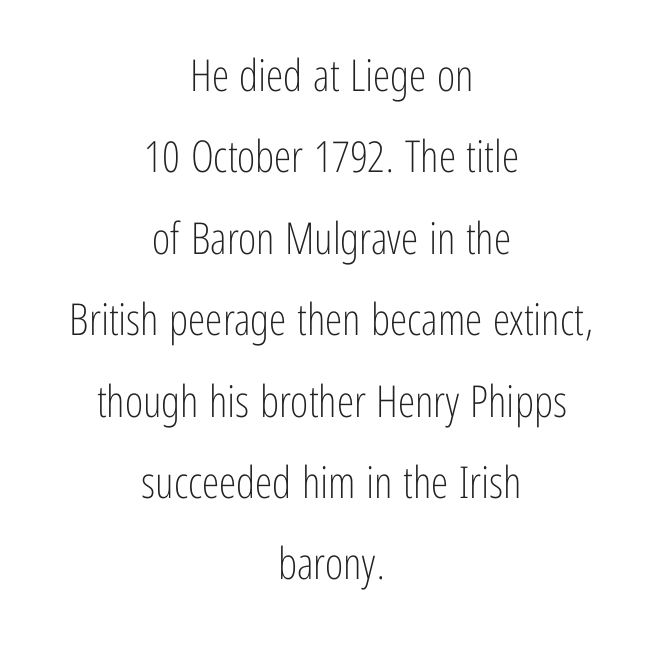
Q: Is the text bold? A: No.
Q: Is the text italic (slanted)? A: No, it is upright.
Q: Is the typeface a serif or a sans-serif typeface? A: Sans-serif.
Q: Is the text underlined? A: No.
Q: How is the paragraph aligned? A: Centered.
Q: Is the spacing between letters normal or unusually wide? A: Normal.
Q: Width (condensed, normal, or wide)? A: Condensed.
Q: Stroke contrast? A: Low.
Q: x-height? A: Medium.
Q: Monospaced? A: No.
